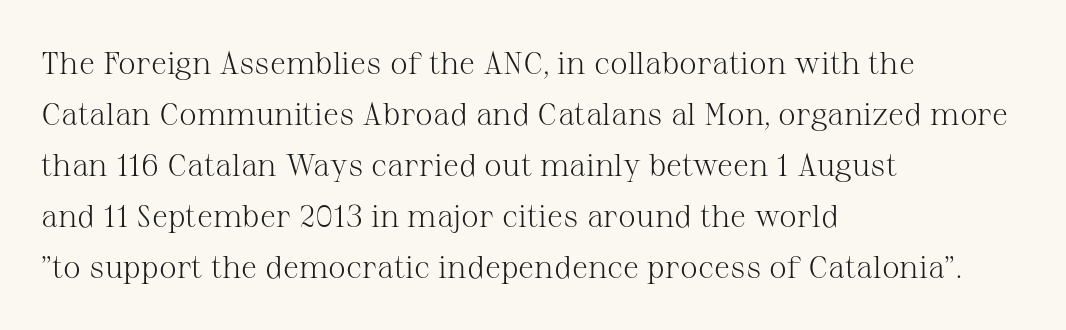
Italic? Not at all — the glyphs are vertical. The line-height multiplier appears to be the usual default. A classic flush-left, rag-right setting is used for this passage. Font category for this specimen: serif.
